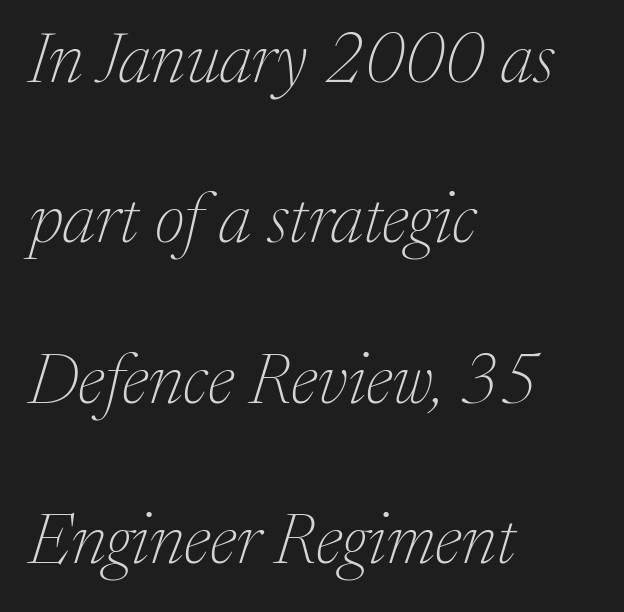
The image shows 71 px thin serif type, italic (leaning right); set left-aligned, loose line spacing (2.26x), normal letter spacing, not underlined; medium stroke contrast and a medium x-height.
